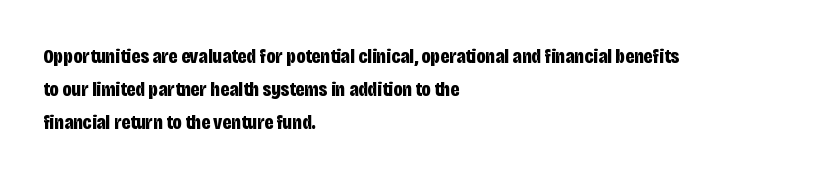
Q: Is the text bold? A: Yes.
Q: Is the text italic (slanted)? A: No, it is upright.
Q: Is the text underlined? A: No.
Q: How is the paragraph aligned? A: Left-aligned.
Q: Is the spacing between letters normal or unusually wide? A: Normal.
Q: Is the spacing between lines tight, normal or loose? A: Normal.
